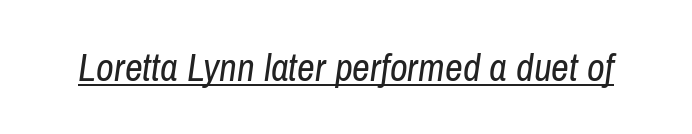
{"italic": "yes", "lean": "right", "slant_degrees": 8, "bold": "no", "weight": "regular", "width": "condensed", "stroke_contrast": "low", "x_height": "medium", "monospaced": "no", "underline": "yes", "letter_spacing": "normal", "letter_spacing_em": 0.0, "glyph_px": 39}
